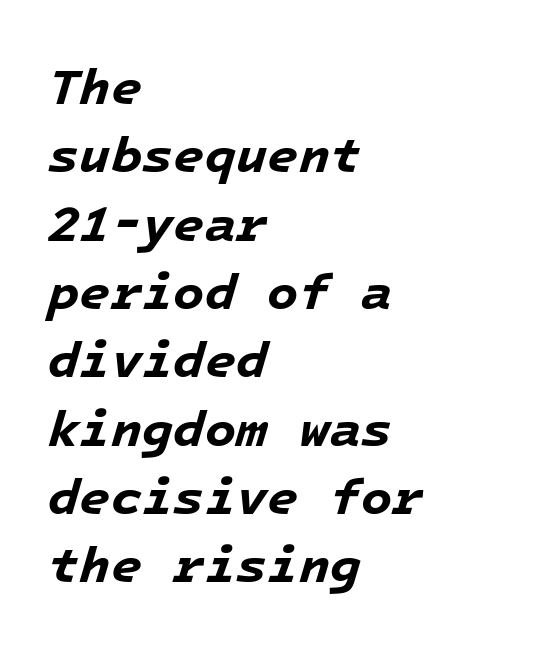
The image shows 51 px bold type, italic (leaning right), monospaced; set left-aligned, normal line spacing (1.34x), normal letter spacing, not underlined; low stroke contrast and a medium x-height.
